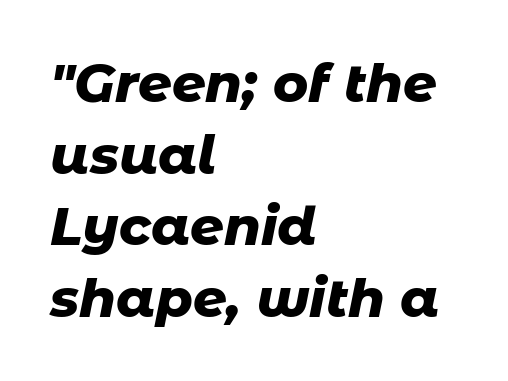
{"italic": "yes", "lean": "right", "slant_degrees": 11, "bold": "yes", "weight": "heavy", "width": "normal", "stroke_contrast": "low", "x_height": "medium", "monospaced": "no", "underline": "no", "align": "left", "line_spacing": "normal", "line_spacing_ratio": 1.35, "letter_spacing": "normal", "letter_spacing_em": 0.0, "glyph_px": 53}
